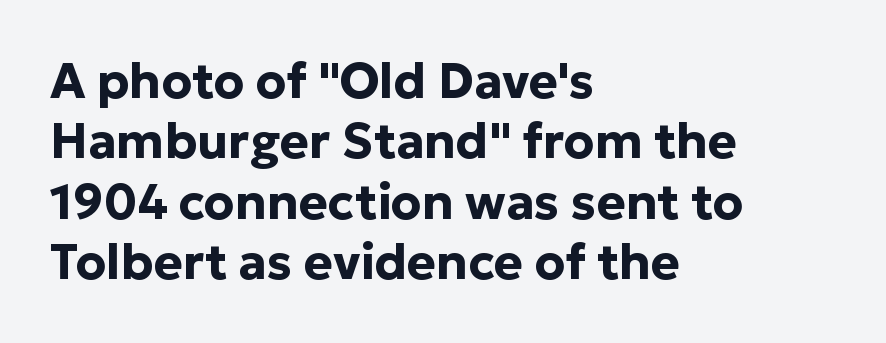
Quick note: underline off. The text was rendered using a sans face with plain stroke endings. Caption: bold face, heavy strokes. Inter-character spacing is left at the font's built-in metrics.
